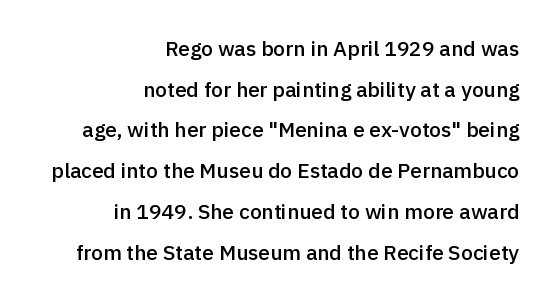
{"italic": "no", "bold": "semi", "underline": "no", "align": "right", "line_spacing": "loose", "line_spacing_ratio": 1.94, "letter_spacing": "normal", "letter_spacing_em": 0.0, "glyph_px": 21}
